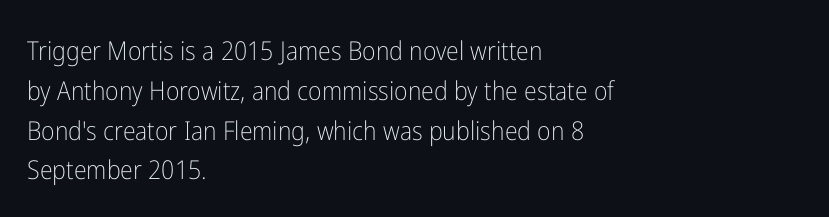
{"italic": "no", "bold": "no", "underline": "no", "align": "left", "line_spacing": "normal", "line_spacing_ratio": 1.53, "letter_spacing": "normal", "letter_spacing_em": 0.0, "glyph_px": 26}
